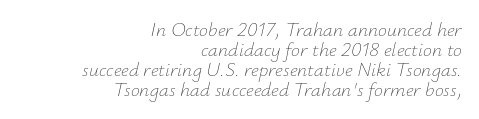
Successive baselines arrive quickly, one right under another. You can tell it's italic because the verticals aren't actually vertical. Is the block centered? No — it sits flush against the right margin. This sample uses plain, unmodified letter spacing.
